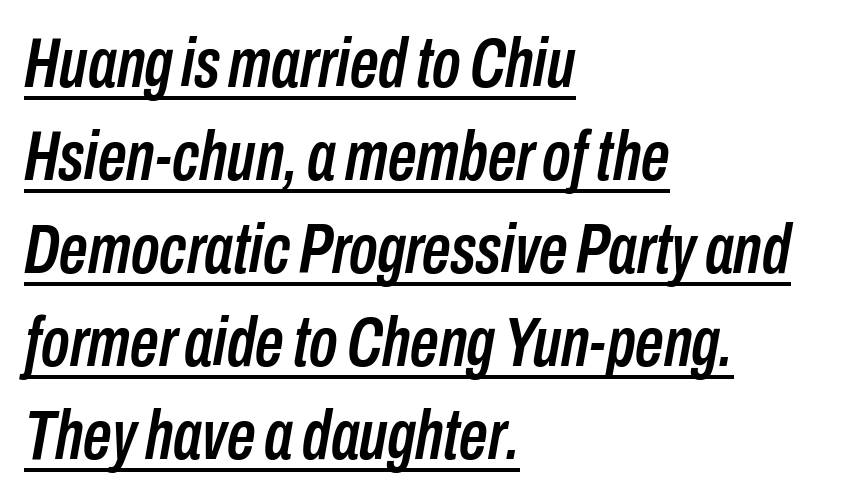
The image shows 71 px condensed type, italic (leaning right); set left-aligned, normal line spacing (1.31x), normal letter spacing, underlined; low stroke contrast and a medium x-height.
